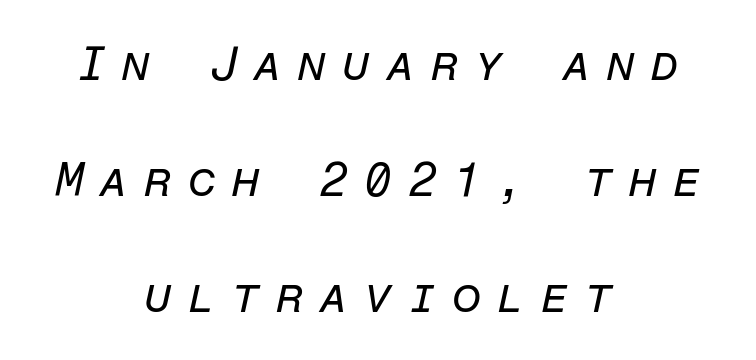
{"italic": "yes", "lean": "right", "slant_degrees": 12, "bold": "no", "weight": "regular", "width": "normal", "stroke_contrast": "low", "x_height": "medium", "monospaced": "yes", "underline": "no", "align": "center", "line_spacing": "loose", "line_spacing_ratio": 2.47, "letter_spacing": "wide", "letter_spacing_em": 0.32, "glyph_px": 47}
